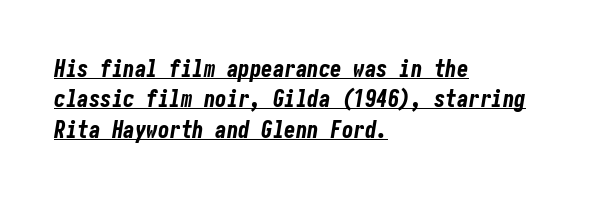
The image shows 23 px bold type, italic (leaning right); set left-aligned, normal line spacing (1.32x), normal letter spacing, underlined.
